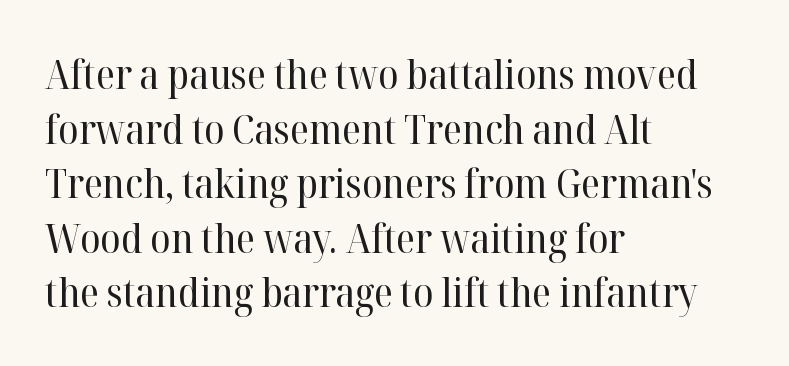
Q: Is the text bold? A: No.
Q: Is the text italic (slanted)? A: No, it is upright.
Q: Is the typeface a serif or a sans-serif typeface? A: Serif.
Q: Is the text underlined? A: No.
Q: How is the paragraph aligned? A: Left-aligned.
Q: Is the spacing between letters normal or unusually wide? A: Normal.
Q: Is the spacing between lines tight, normal or loose? A: Normal.
Q: Width (condensed, normal, or wide)? A: Normal.
Q: Stroke contrast? A: High.
Q: x-height? A: Medium.
Q: Monospaced? A: No.
